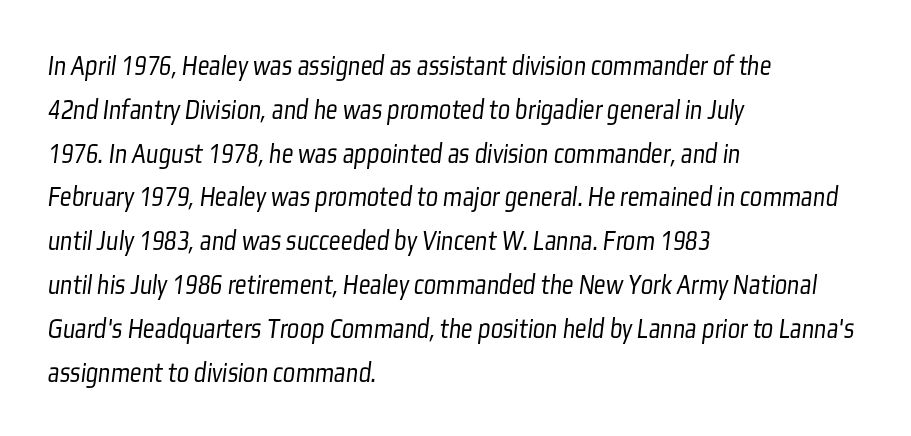
The image shows 29 px light, condensed sans-serif type; set left-aligned, normal line spacing (1.51x), normal letter spacing, not underlined; low stroke contrast and a medium x-height.
